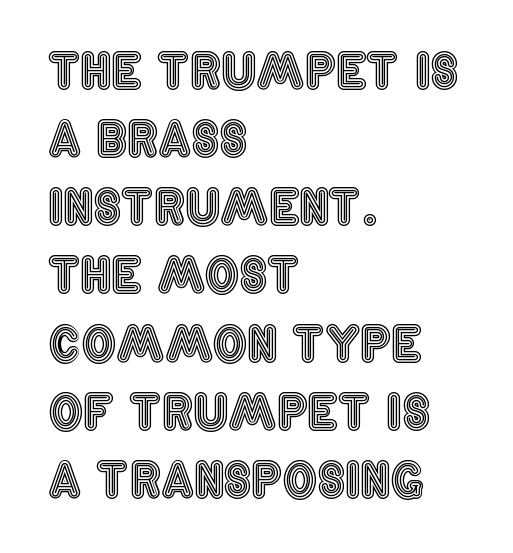
Q: Is the text italic (slanted)? A: No, it is upright.
Q: Is the text underlined? A: No.
Q: How is the paragraph aligned? A: Left-aligned.
Q: Is the spacing between letters normal or unusually wide? A: Normal.
Q: Is the spacing between lines tight, normal or loose? A: Normal.
Q: Width (condensed, normal, or wide)? A: Condensed.
Q: x-height? A: Large.
Q: Monospaced? A: No.
